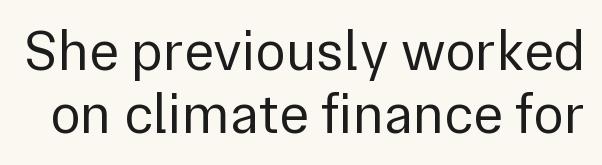
Q: Is the text bold? A: No.
Q: Is the text italic (slanted)? A: No, it is upright.
Q: Is the typeface a serif or a sans-serif typeface? A: Sans-serif.
Q: Is the text underlined? A: No.
Q: Is the spacing between letters normal or unusually wide? A: Normal.
Q: Is the spacing between lines tight, normal or loose? A: Tight.
Q: Width (condensed, normal, or wide)? A: Normal.
Q: x-height? A: Medium.
Q: Monospaced? A: No.
